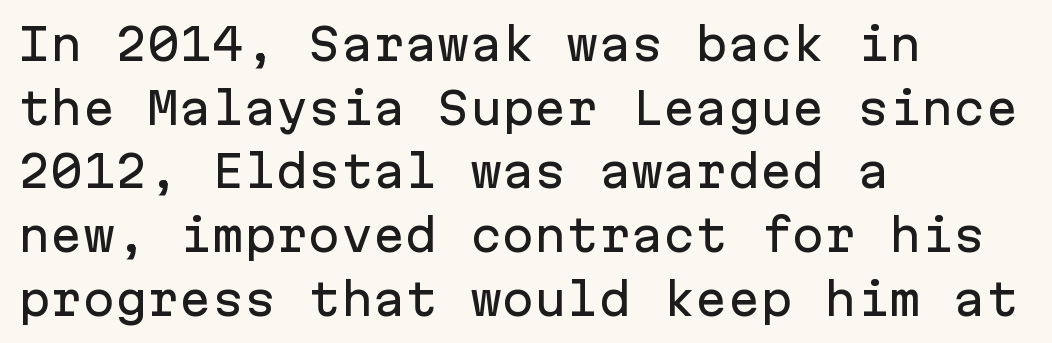
The tracking reads as untouched default to a designer's eye. The passage is arranged the way most books set body copy — flush left. This sample has the even, mechanical cadence of fixed-width lettering. I'd call this a sans setting — the letters go barefoot. The passage shown is not underscored anywhere.
